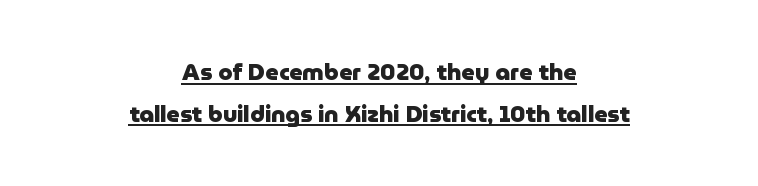
{"italic": "no", "bold": "yes", "underline": "yes", "align": "center", "line_spacing_ratio": 1.81, "letter_spacing": "normal", "letter_spacing_em": 0.0, "glyph_px": 23}
